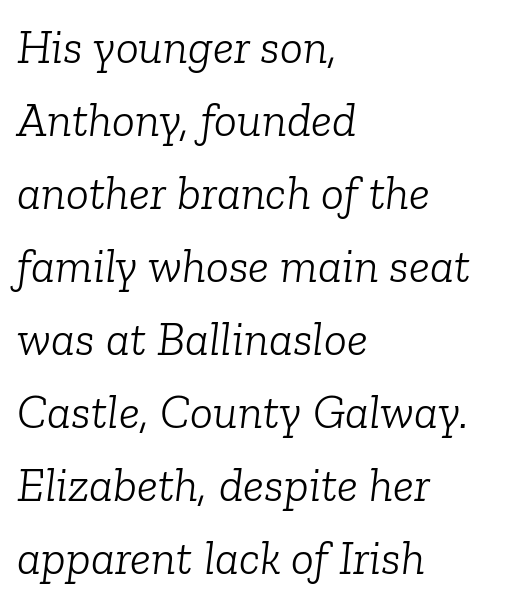
{"serif": "yes", "italic": "yes", "lean": "right", "slant_degrees": 6, "bold": "no", "weight": "light", "width": "normal", "stroke_contrast": "low", "x_height": "medium", "monospaced": "no", "underline": "no", "align": "left", "line_spacing": "normal", "line_spacing_ratio": 1.52, "letter_spacing": "normal", "letter_spacing_em": 0.0, "glyph_px": 48}
